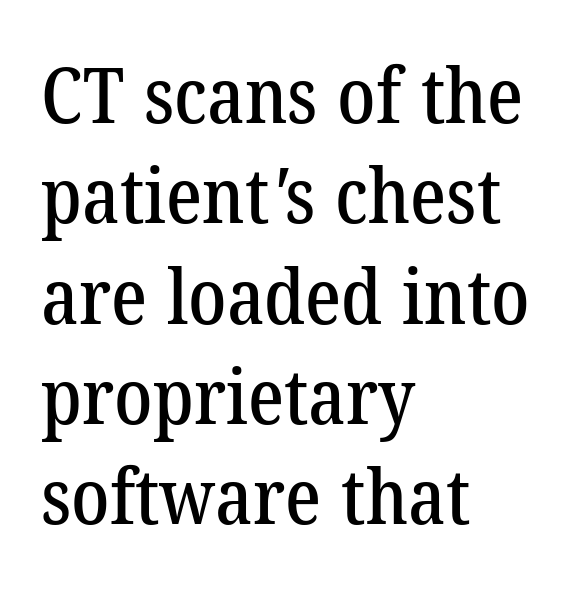
{"serif": "yes", "width": "normal", "stroke_contrast": "low", "x_height": "medium", "monospaced": "no", "underline": "no", "align": "left", "line_spacing": "normal", "line_spacing_ratio": 1.32, "letter_spacing": "normal", "letter_spacing_em": 0.0, "glyph_px": 76}
